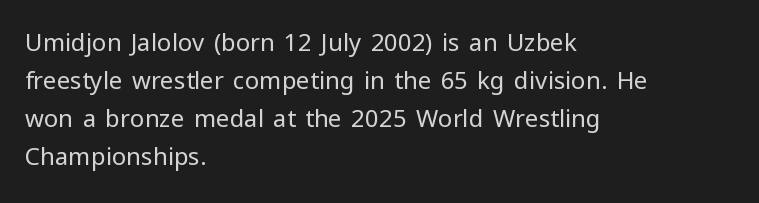
Caption: standard tracking, unaltered. How would I describe the line gaps? Plain and ordinary. Notice how the stems are strictly vertical — no italics here. The typeface has the unassuming heft of standard copy or less. The lines are quadded left.
